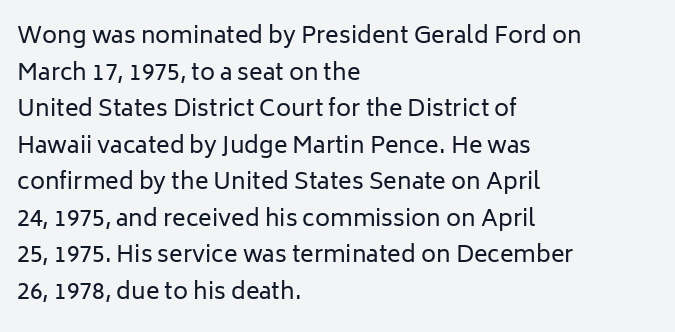
{"italic": "no", "bold": "no", "underline": "no", "align": "left", "line_spacing": "normal", "line_spacing_ratio": 1.59, "letter_spacing": "normal", "letter_spacing_em": 0.0, "glyph_px": 23}
